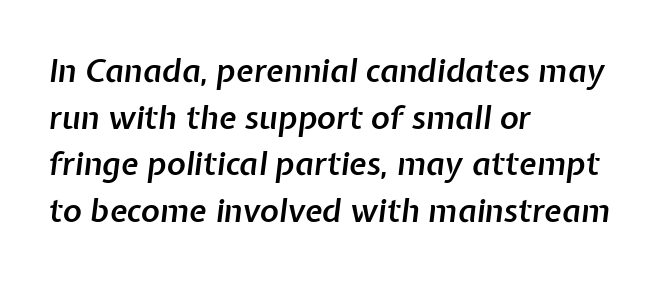
Q: Is the text bold? A: Semi-bold.
Q: Is the text italic (slanted)? A: Yes, it leans right by about 7 degrees.
Q: Is the text underlined? A: No.
Q: How is the paragraph aligned? A: Left-aligned.
Q: Is the spacing between letters normal or unusually wide? A: Normal.
Q: Is the spacing between lines tight, normal or loose? A: Normal.
Q: Width (condensed, normal, or wide)? A: Normal.
Q: Stroke contrast? A: Low.
Q: x-height? A: Medium.
Q: Monospaced? A: No.
